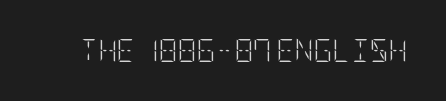
The type is set solid horizontally, with unmodified tracking. Words float on clear page, feet unadorned. A quiet, ordinary-to-light weight characterises the typeface. The type sits square on the baseline with zero lean.
